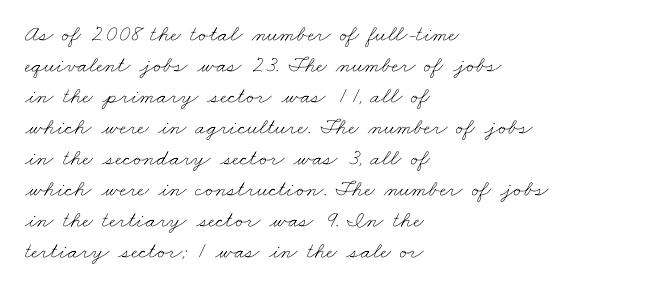
The image shows 23 px text type; set left-aligned, normal line spacing (1.35x), normal letter spacing, not underlined.
